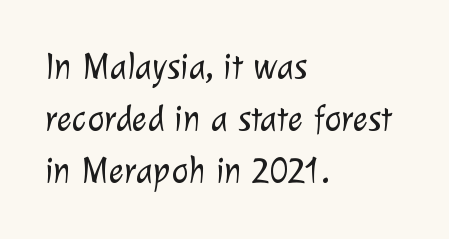
Q: Is the text bold? A: No.
Q: Is the typeface a serif or a sans-serif typeface? A: Sans-serif.
Q: Is the text underlined? A: No.
Q: How is the paragraph aligned? A: Left-aligned.
Q: Is the spacing between letters normal or unusually wide? A: Normal.
Q: Is the spacing between lines tight, normal or loose? A: Normal.
Q: Width (condensed, normal, or wide)? A: Normal.
Q: Stroke contrast? A: Low.
Q: x-height? A: Medium.
Q: Monospaced? A: No.
